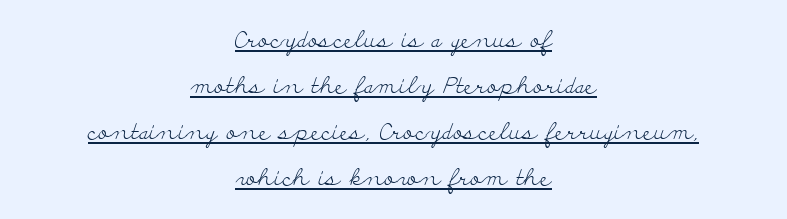
{"bold": "no", "underline": "yes", "align": "center", "line_spacing": "loose", "line_spacing_ratio": 2.0, "letter_spacing": "normal", "letter_spacing_em": 0.0, "glyph_px": 23}
